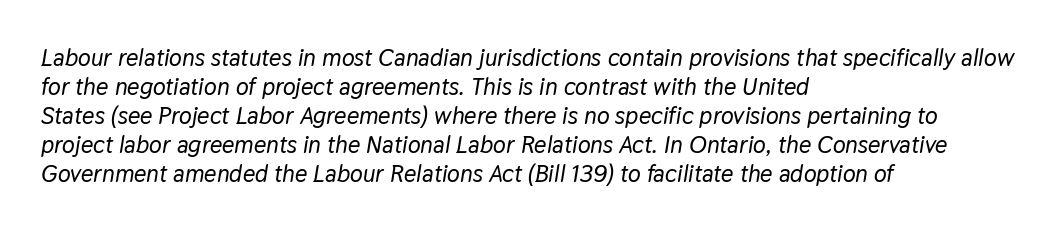
{"italic": "yes", "lean": "right", "slant_degrees": 9, "underline": "no", "align": "left", "line_spacing_ratio": 1.21, "letter_spacing": "normal", "letter_spacing_em": 0.0, "glyph_px": 24}
